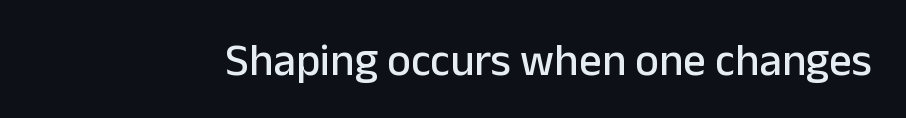
The image shows 45 px sans-serif type, upright; set normal letter spacing, not underlined; low stroke contrast and a medium x-height.
